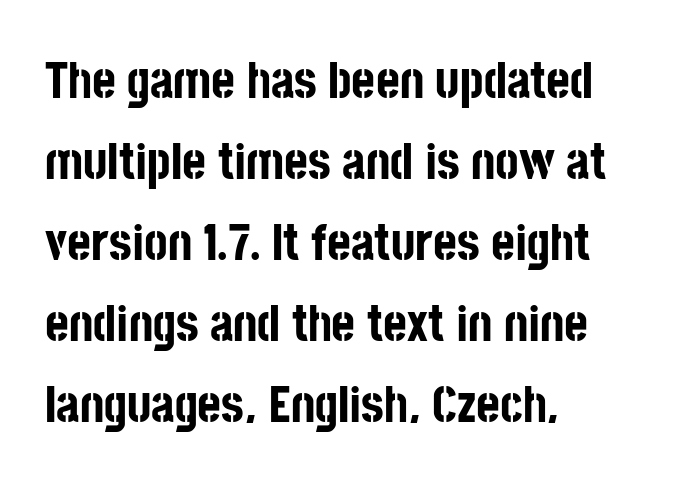
Q: Is the text bold? A: Yes.
Q: Is the text italic (slanted)? A: No, it is upright.
Q: Is the typeface a serif or a sans-serif typeface? A: Sans-serif.
Q: Is the text underlined? A: No.
Q: How is the paragraph aligned? A: Left-aligned.
Q: Is the spacing between letters normal or unusually wide? A: Normal.
Q: Is the spacing between lines tight, normal or loose? A: Normal.
Q: Width (condensed, normal, or wide)? A: Condensed.
Q: Stroke contrast? A: Low.
Q: x-height? A: Large.
Q: Monospaced? A: No.
